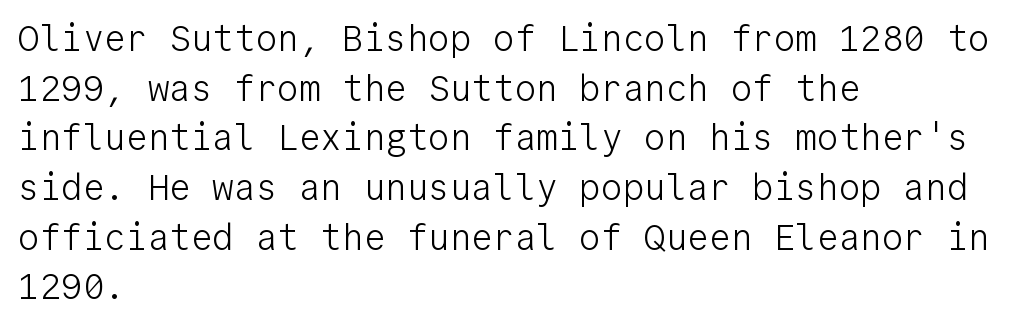
The image shows 36 px light sans-serif type, upright, monospaced; set left-aligned, normal line spacing (1.38x), normal letter spacing, not underlined; low stroke contrast and a medium x-height.
